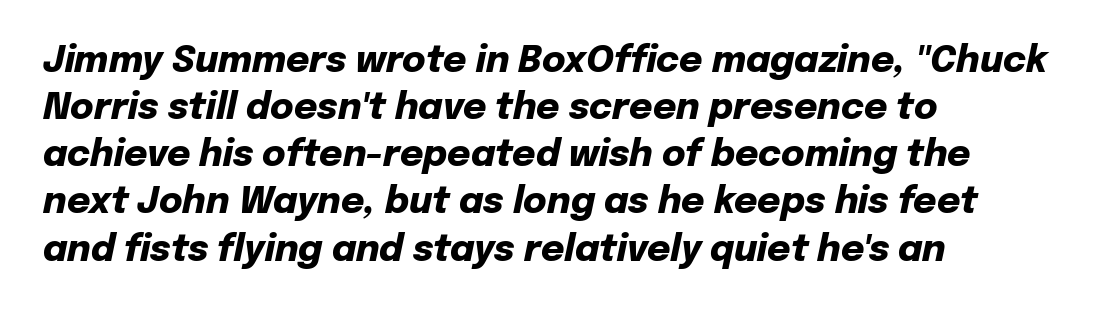
{"italic": "yes", "lean": "right", "slant_degrees": 12, "bold": "yes", "weight": "heavy", "width": "normal", "stroke_contrast": "low", "x_height": "medium", "monospaced": "no", "underline": "no", "align": "left", "line_spacing": "normal", "line_spacing_ratio": 1.31, "letter_spacing": "normal", "letter_spacing_em": 0.0, "glyph_px": 36}
